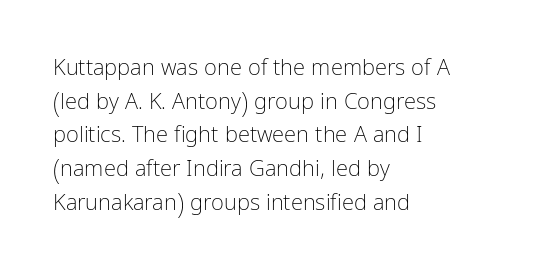
Unbolded letterforms with no extra heft. The letterforms sit shoulder to shoulder at normal distance. Line spacing here is normal. Glance below the letters and you will spot only blank space. Visually the block forms a straight wall on the left and a jagged coastline on the right.
